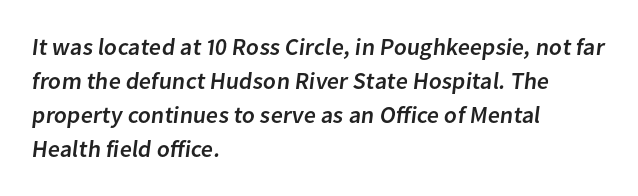
Successive baselines arrive at the customary interval. Caption: multi-line text, flush left, ragged right. Honestly, there is no underline to notice here at all. Letter spacing: default.
